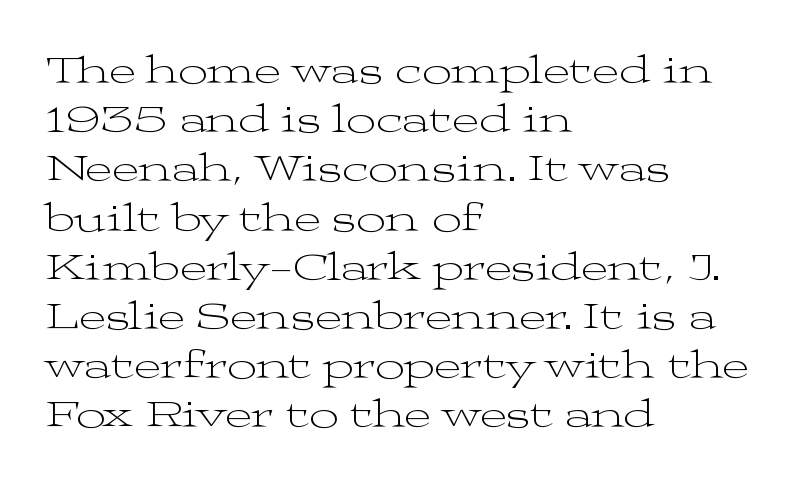
The image shows 41 px light, wide serif type, upright; set left-aligned, line spacing 1.2x, normal letter spacing, not underlined; medium stroke contrast and a medium x-height.
